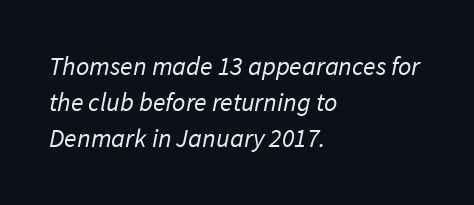
Q: Is the text bold? A: No.
Q: Is the text underlined? A: No.
Q: How is the paragraph aligned? A: Left-aligned.
Q: Is the spacing between letters normal or unusually wide? A: Normal.
Q: Is the spacing between lines tight, normal or loose? A: Normal.
